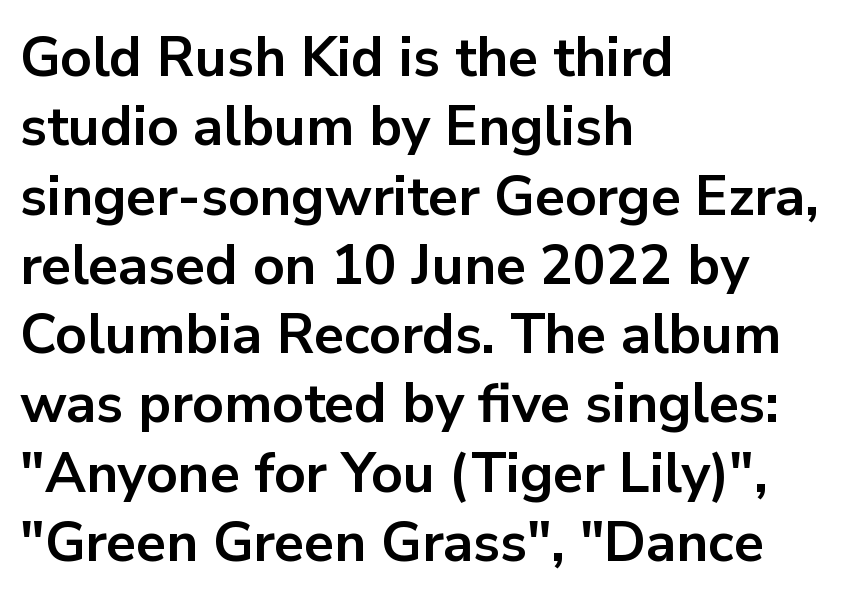
Is there much room between lines? A standard amount, neither cramped nor airy. Leftover space on each line is placed entirely after the last word. A typesetter would mark this as roman, not italic. Students, this is bold: see how much ink each stroke carries.
